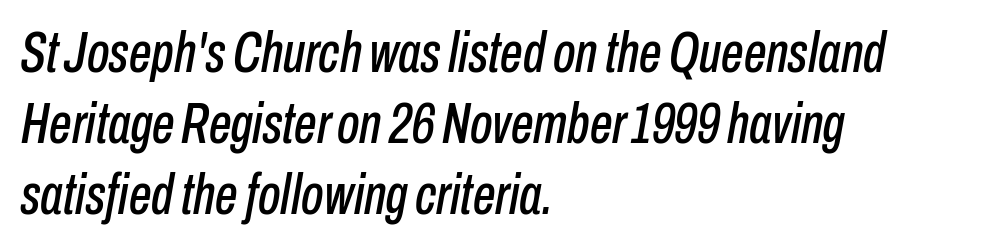
The image shows 57 px condensed type, italic (leaning right); set left-aligned, normal line spacing (1.25x), normal letter spacing, not underlined; low stroke contrast and a medium x-height.
